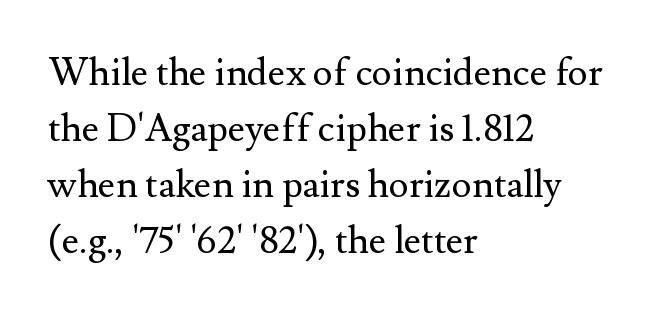
Q: Is the text bold? A: No.
Q: Is the text italic (slanted)? A: No, it is upright.
Q: Is the typeface a serif or a sans-serif typeface? A: Serif.
Q: Is the text underlined? A: No.
Q: How is the paragraph aligned? A: Left-aligned.
Q: Is the spacing between letters normal or unusually wide? A: Normal.
Q: Is the spacing between lines tight, normal or loose? A: Normal.
Q: Width (condensed, normal, or wide)? A: Normal.
Q: Stroke contrast? A: Medium.
Q: x-height? A: Small.
Q: Monospaced? A: No.
